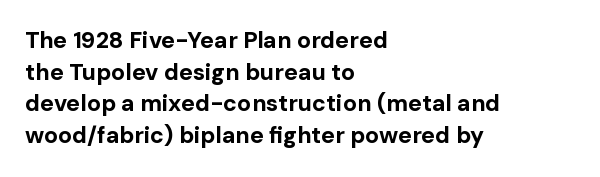
{"italic": "no", "bold": "yes", "underline": "no", "align": "left", "line_spacing": "normal", "line_spacing_ratio": 1.38, "letter_spacing": "normal", "letter_spacing_em": 0.0, "glyph_px": 23}
